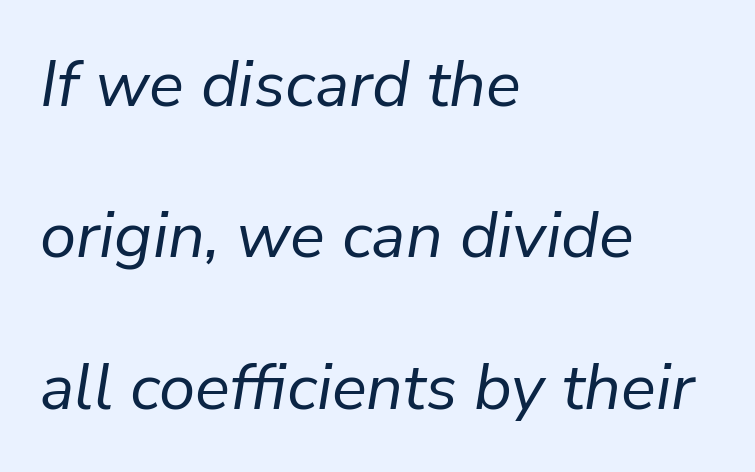
{"italic": "yes", "lean": "right", "slant_degrees": 9, "bold": "no", "weight": "regular", "width": "normal", "stroke_contrast": "low", "x_height": "medium", "monospaced": "no", "underline": "no", "align": "left", "line_spacing": "loose", "line_spacing_ratio": 2.33, "letter_spacing": "normal", "letter_spacing_em": 0.0, "glyph_px": 65}
